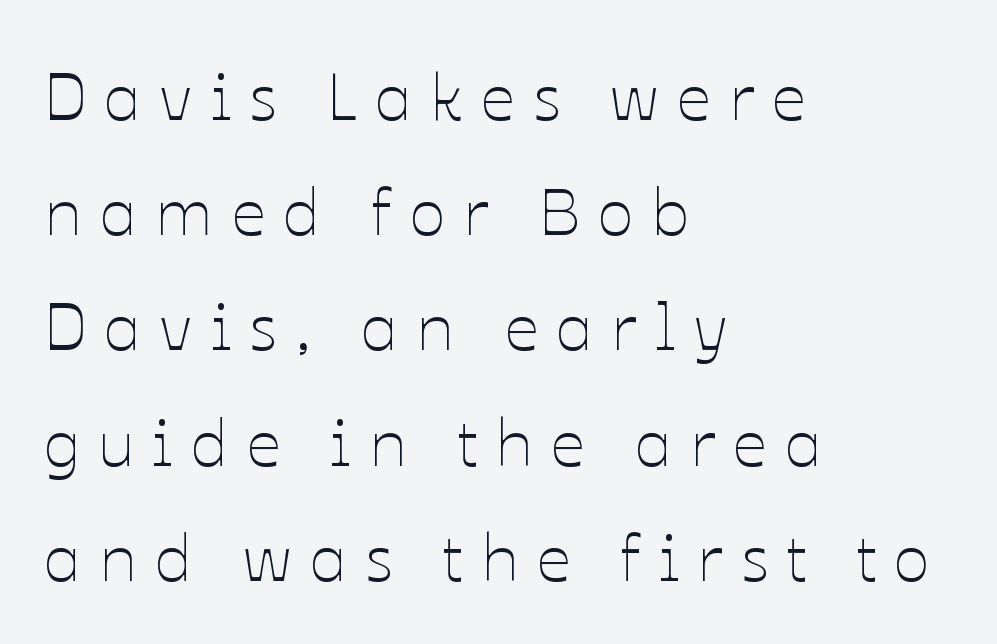
{"italic": "no", "bold": "no", "weight": "thin", "width": "normal", "stroke_contrast": "low", "x_height": "medium", "monospaced": "no", "underline": "no", "align": "left", "line_spacing_ratio": 1.72, "letter_spacing": "wide", "letter_spacing_em": 0.27, "glyph_px": 67}
